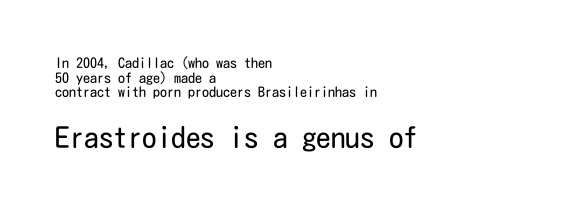
Is this a sans? Yes — the strokes have no serifs. The block of text is dense from top to bottom, with scant space between rows. Check the space under the baseline: it is left empty. These lines were composed using upright roman letters.
